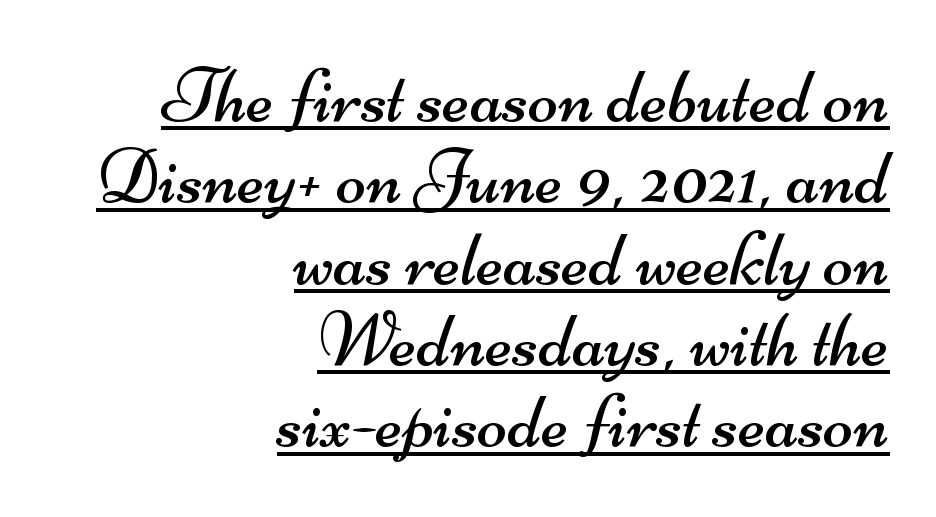
No extra tracking has been applied to these lines. Nothing heavy about these letters — not bold at all. Is this a fixed-width face? No — the glyphs have proportional, varying widths. This sample uses a sans-serif face. Which margin do the lines hug? The right one — the left edge is uneven. The glyphs are accompanied by a horizontal stroke just below them.
